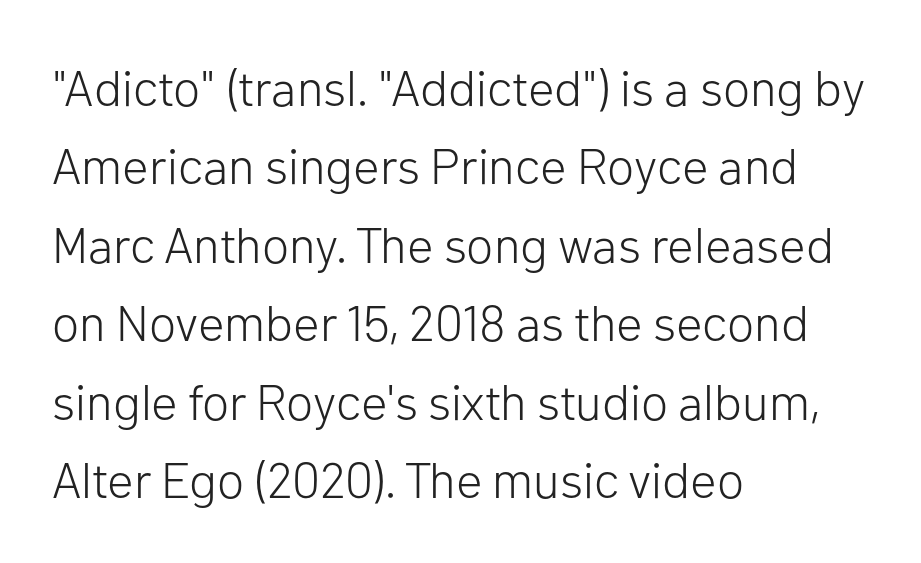
Does extra space separate the letters? No, they use regular spacing. The strokes are not fattened; the text isn't bold. Upright lettering throughout. You could not count columns in this text — the font is proportionally spaced.
